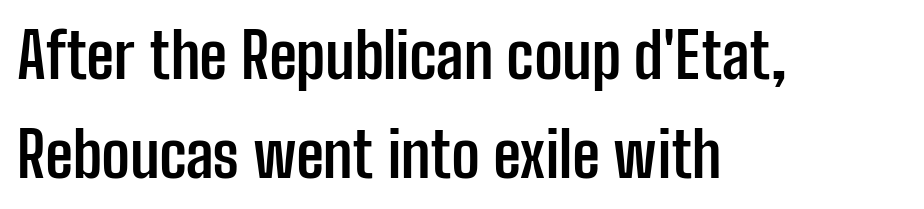
Q: Is the text bold? A: Yes.
Q: Is the text italic (slanted)? A: No, it is upright.
Q: Is the typeface a serif or a sans-serif typeface? A: Sans-serif.
Q: Is the text underlined? A: No.
Q: How is the paragraph aligned? A: Left-aligned.
Q: Is the spacing between letters normal or unusually wide? A: Normal.
Q: Is the spacing between lines tight, normal or loose? A: Normal.
Q: Width (condensed, normal, or wide)? A: Condensed.
Q: Stroke contrast? A: Low.
Q: x-height? A: Medium.
Q: Monospaced? A: No.
